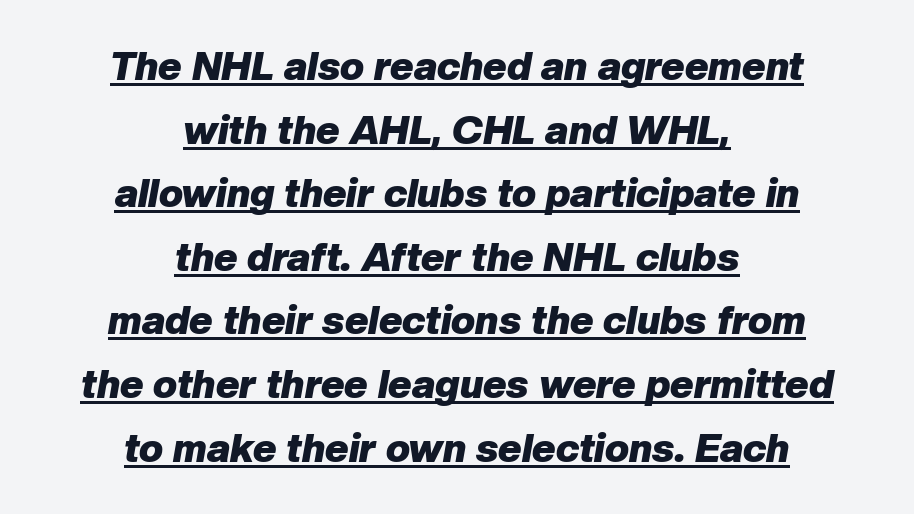
The image shows 40 px heavy type, italic (leaning right); set centered, normal line spacing (1.59x), normal letter spacing, underlined; low stroke contrast and a medium x-height.
